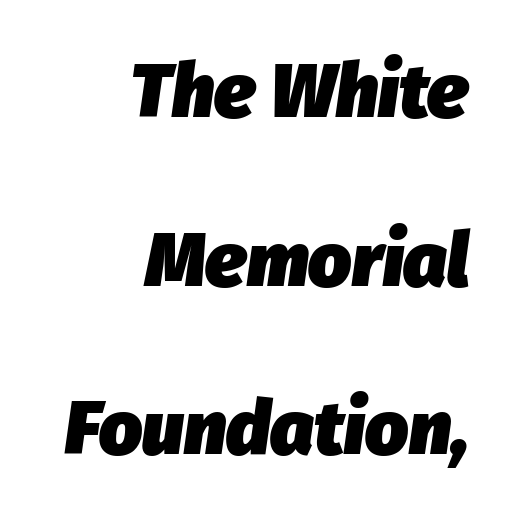
The image shows 76 px heavy type, italic (leaning right); set right-aligned, loose line spacing (2.22x), normal letter spacing, not underlined; low stroke contrast and a medium x-height.
